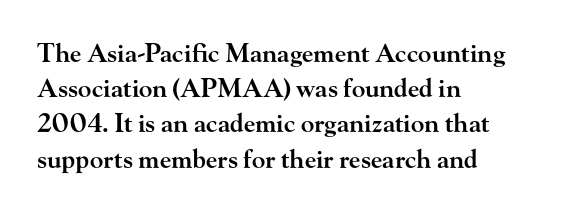
{"italic": "no", "bold": "semi", "underline": "no", "align": "left", "line_spacing": "normal", "line_spacing_ratio": 1.41, "letter_spacing": "normal", "letter_spacing_em": 0.0, "glyph_px": 25}
